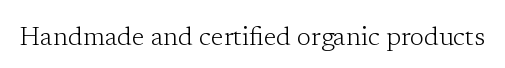
The image shows 26 px text type, upright; set normal letter spacing, not underlined.
